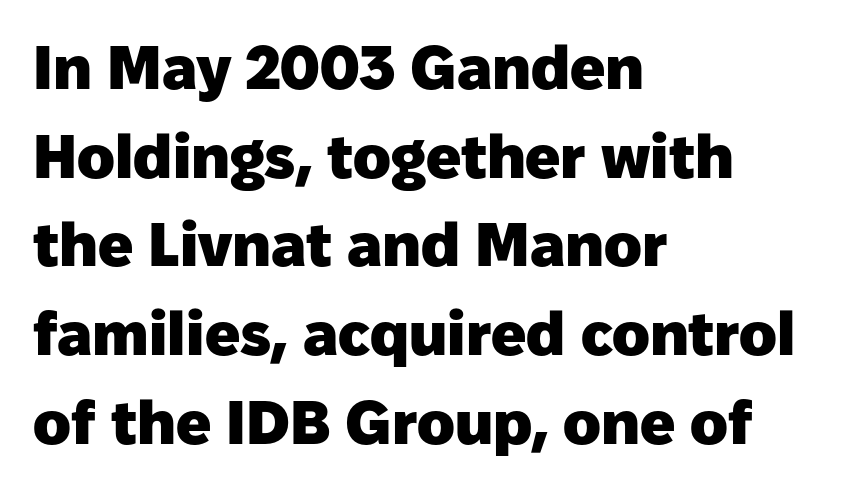
Proportional: the letters do not fall into vertical columns. The type family on display is of the sans-serif kind. Designer's note — italics off, roman on. Here the glyphs are tracked normally, forming tight word shapes.
